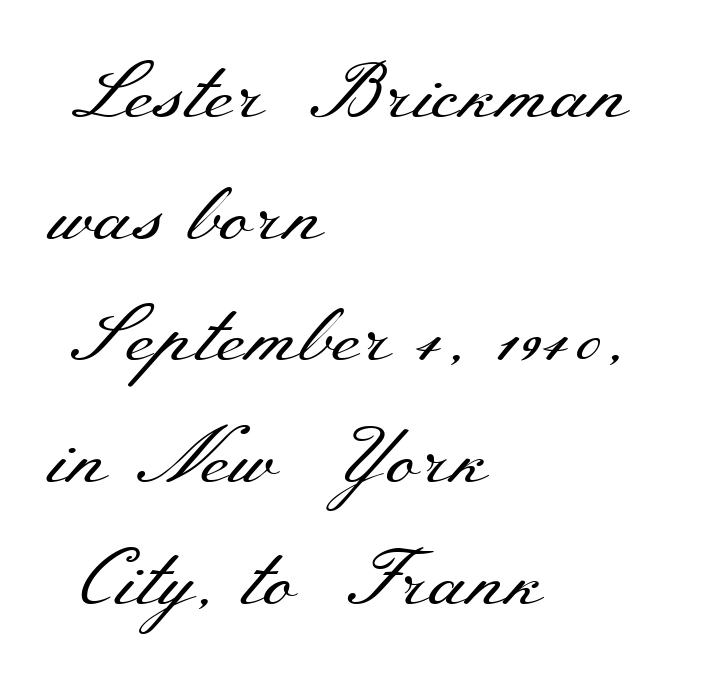
The image shows 78 px regular-weight, wide serif type; set left-aligned, normal line spacing (1.56x), normal letter spacing, not underlined; medium stroke contrast and a small x-height.
